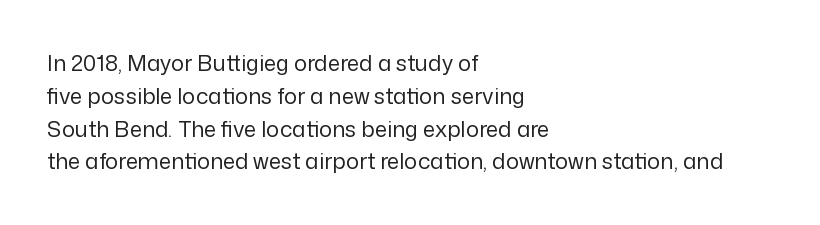
The image shows 22 px text type, upright; set left-aligned, normal line spacing (1.49x), normal letter spacing, not underlined.
